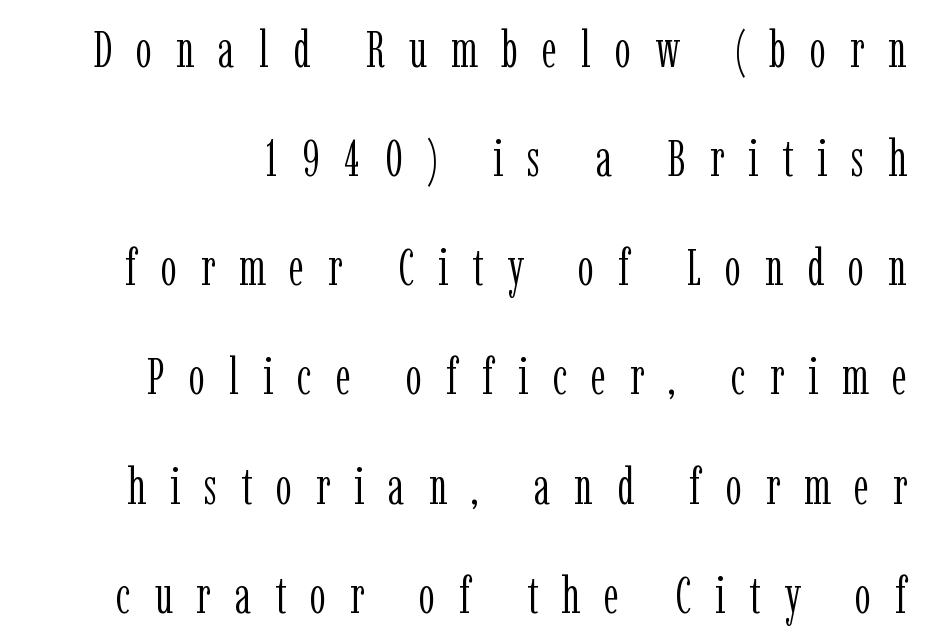
Note the varied advance widths — an 'i' is clearly narrower than an 'm'. Italic? Not at all — the glyphs are vertical. Examine the stroke ends and you'll spot serifs. Is the type heavy? It reads as light-to-regular instead. Letter spacing: wide. Students, observe: this is what heavily led, spacious text looks like.
